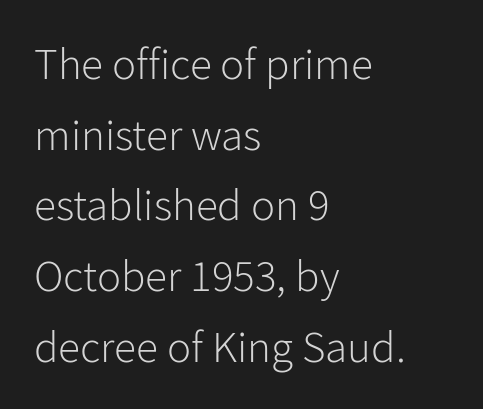
{"serif": "no", "italic": "no", "bold": "no", "weight": "light", "width": "normal", "stroke_contrast": "low", "x_height": "medium", "monospaced": "no", "underline": "no", "align": "left", "line_spacing": "normal", "line_spacing_ratio": 1.57, "letter_spacing": "normal", "letter_spacing_em": 0.0, "glyph_px": 45}
